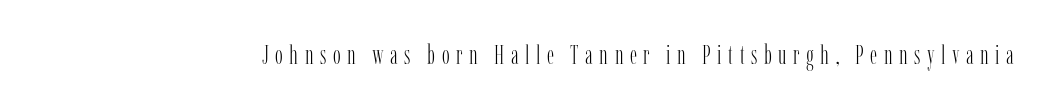
Compared with a typical body face, this is equally light or lighter still. Lines of text with bare space underneath. In terms of letterspacing, this is a distinctly airy, spread setting. This is the regular roman posture of the typeface.
